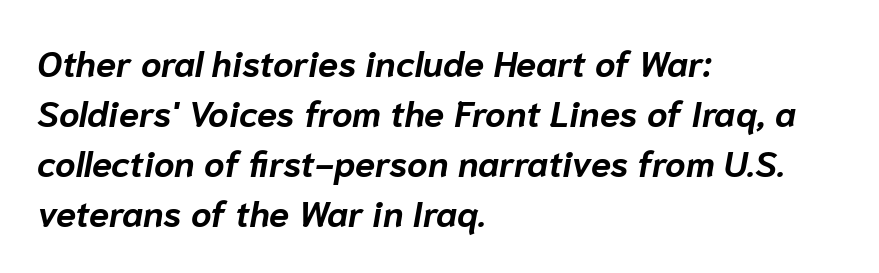
Q: Is the text bold? A: Yes.
Q: Is the text italic (slanted)? A: Yes, it leans right by about 10 degrees.
Q: Is the text underlined? A: No.
Q: How is the paragraph aligned? A: Left-aligned.
Q: Is the spacing between letters normal or unusually wide? A: Normal.
Q: Is the spacing between lines tight, normal or loose? A: Normal.
Q: Width (condensed, normal, or wide)? A: Normal.
Q: Stroke contrast? A: Low.
Q: x-height? A: Medium.
Q: Monospaced? A: No.
